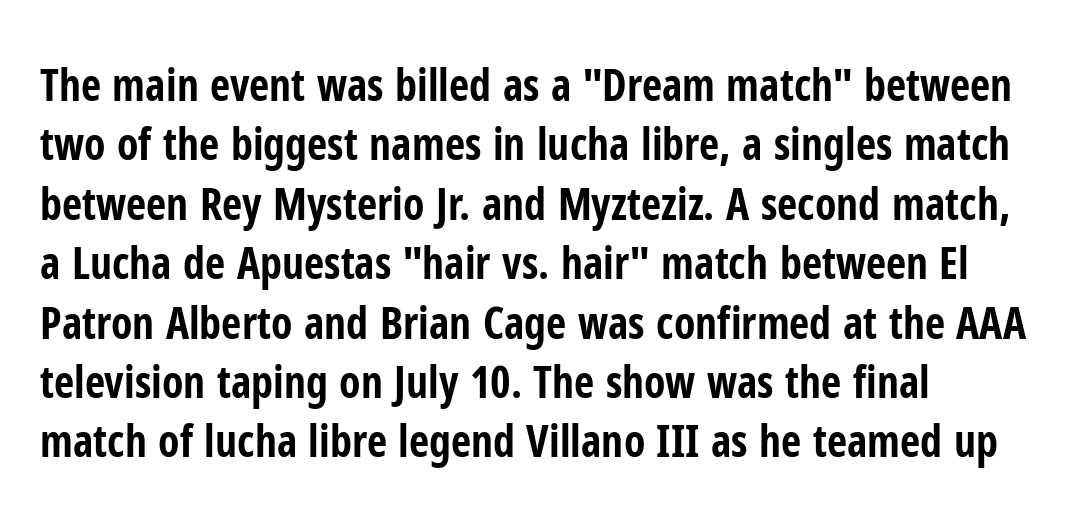
{"serif": "no", "italic": "no", "bold": "yes", "weight": "bold", "width": "condensed", "stroke_contrast": "low", "x_height": "medium", "monospaced": "no", "underline": "no", "align": "left", "line_spacing": "normal", "line_spacing_ratio": 1.35, "letter_spacing": "normal", "letter_spacing_em": 0.0, "glyph_px": 44}
